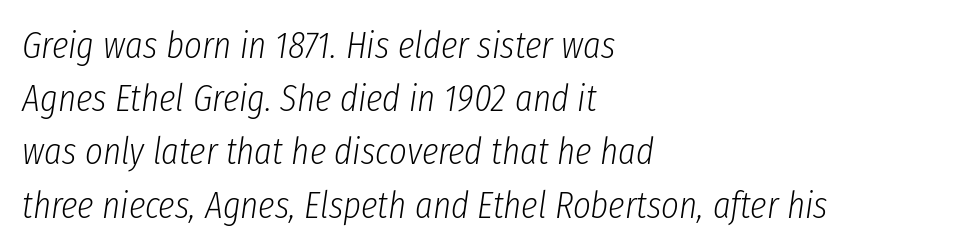
Q: Is the text bold? A: No.
Q: Is the text italic (slanted)? A: Yes, it leans right by about 8 degrees.
Q: Is the text underlined? A: No.
Q: How is the paragraph aligned? A: Left-aligned.
Q: Is the spacing between letters normal or unusually wide? A: Normal.
Q: Is the spacing between lines tight, normal or loose? A: Normal.
Q: Width (condensed, normal, or wide)? A: Condensed.
Q: Stroke contrast? A: Low.
Q: x-height? A: Medium.
Q: Monospaced? A: No.
